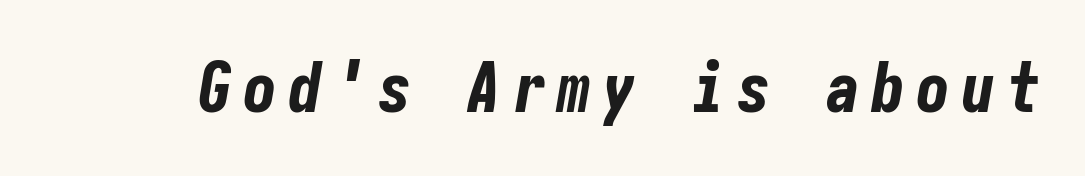
The image shows 68 px bold, condensed type, italic (leaning right); set not underlined; low stroke contrast and a medium x-height.
